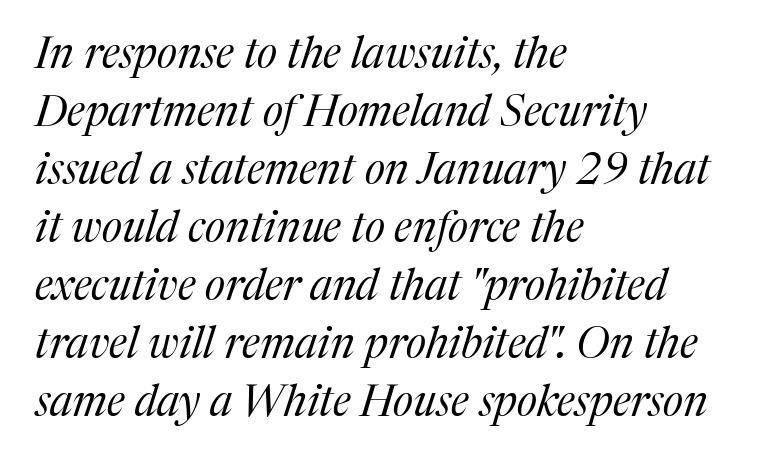
{"serif": "yes", "italic": "yes", "lean": "right", "slant_degrees": 17, "bold": "no", "weight": "regular", "width": "normal", "stroke_contrast": "medium", "x_height": "medium", "monospaced": "no", "underline": "no", "align": "left", "line_spacing": "normal", "line_spacing_ratio": 1.35, "letter_spacing": "normal", "letter_spacing_em": 0.0, "glyph_px": 43}
